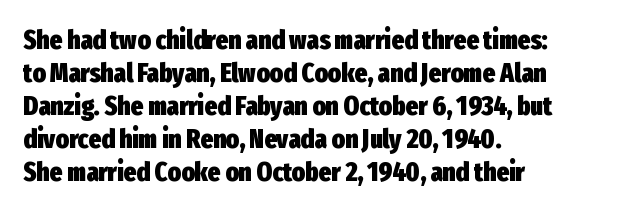
Q: Is the text bold? A: Yes.
Q: Is the text italic (slanted)? A: No, it is upright.
Q: Is the text underlined? A: No.
Q: How is the paragraph aligned? A: Left-aligned.
Q: Is the spacing between letters normal or unusually wide? A: Normal.
